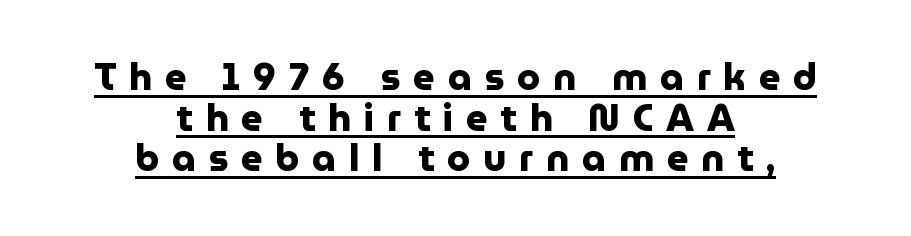
The font family rendered here belongs to the sans-serif group. Students, this is bold: see how much ink each stroke carries. Caption: lettering with a line underneath. The lines are quadded center. Between one letter and the next there's a generous, obvious gap. Interline gaps are noticeably narrow in this sample.
